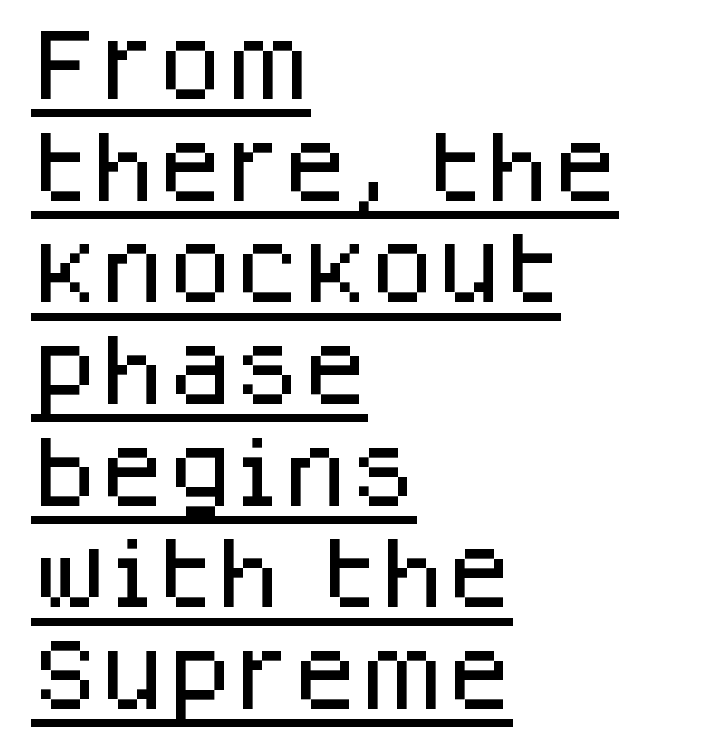
Q: Is the text italic (slanted)? A: No, it is upright.
Q: Is the typeface a serif or a sans-serif typeface? A: Sans-serif.
Q: Is the text underlined? A: Yes.
Q: How is the paragraph aligned? A: Left-aligned.
Q: Is the spacing between letters normal or unusually wide? A: Normal.
Q: Is the spacing between lines tight, normal or loose? A: Normal.
Q: Width (condensed, normal, or wide)? A: Normal.
Q: Stroke contrast? A: Low.
Q: x-height? A: Large.
Q: Monospaced? A: No.
